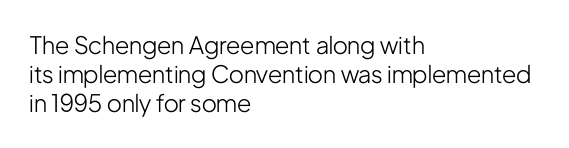
The strokes carry an ordinary text weight at most. Default kerning and tracking; the words read as compact shapes. The gap between lines stays unmarked. Does the lettering tilt? It doesn't — this is upright.
